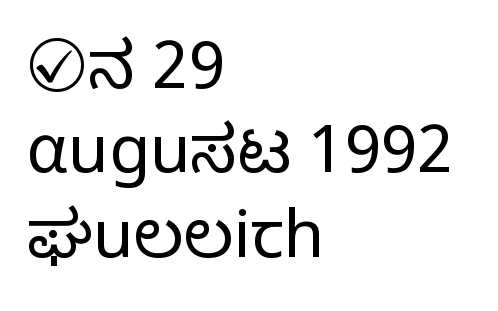
Q: Is the text bold? A: No.
Q: Is the text italic (slanted)? A: No, it is upright.
Q: Is the typeface a serif or a sans-serif typeface? A: Sans-serif.
Q: Is the text underlined? A: No.
Q: How is the paragraph aligned? A: Left-aligned.
Q: Is the spacing between letters normal or unusually wide? A: Normal.
Q: Is the spacing between lines tight, normal or loose? A: Normal.
Q: Width (condensed, normal, or wide)? A: Normal.
Q: Stroke contrast? A: Low.
Q: x-height? A: Medium.
Q: Monospaced? A: No.
